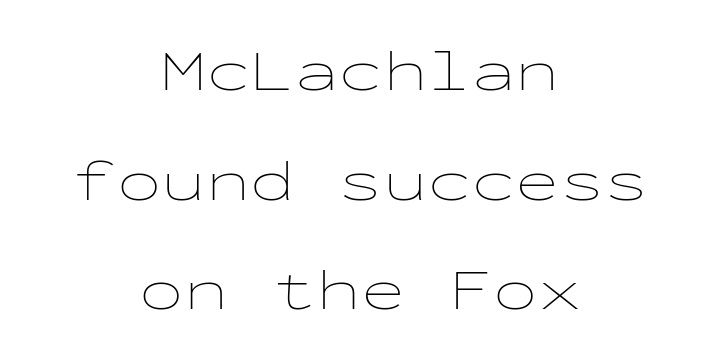
Q: Is the text bold? A: No.
Q: Is the text italic (slanted)? A: No, it is upright.
Q: Is the text underlined? A: No.
Q: How is the paragraph aligned? A: Centered.
Q: Is the spacing between letters normal or unusually wide? A: Normal.
Q: Width (condensed, normal, or wide)? A: Wide.
Q: Stroke contrast? A: Low.
Q: x-height? A: Medium.
Q: Monospaced? A: Yes.
